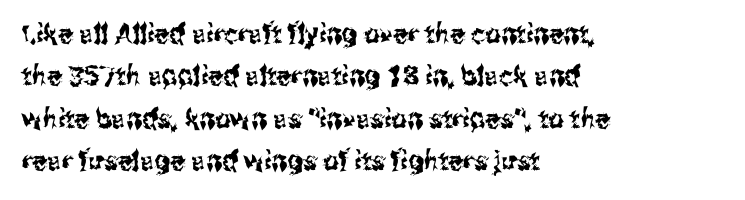
Successive baselines arrive at the customary interval. Tall strokes in this sample are plumb rather than angled. Where is the straight margin? On the left. Lines of text with bare space underneath. Each word holds together tightly as a unit, with standard inter-letter gaps.
